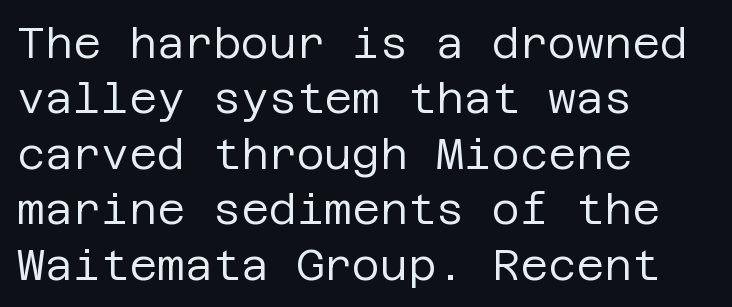
{"serif": "no", "italic": "no", "bold": "no", "weight": "regular", "width": "normal", "stroke_contrast": "low", "x_height": "large", "underline": "no", "align": "left", "line_spacing": "normal", "line_spacing_ratio": 1.29, "letter_spacing": "normal", "letter_spacing_em": 0.0, "glyph_px": 43}
